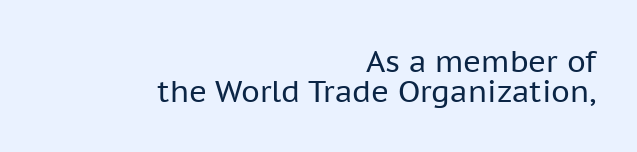
Q: Is the text bold? A: No.
Q: Is the text italic (slanted)? A: No, it is upright.
Q: Is the typeface a serif or a sans-serif typeface? A: Sans-serif.
Q: Is the text underlined? A: No.
Q: How is the paragraph aligned? A: Right-aligned.
Q: Is the spacing between letters normal or unusually wide? A: Normal.
Q: Is the spacing between lines tight, normal or loose? A: Tight.
Q: Width (condensed, normal, or wide)? A: Normal.
Q: Stroke contrast? A: Low.
Q: x-height? A: Medium.
Q: Monospaced? A: No.
